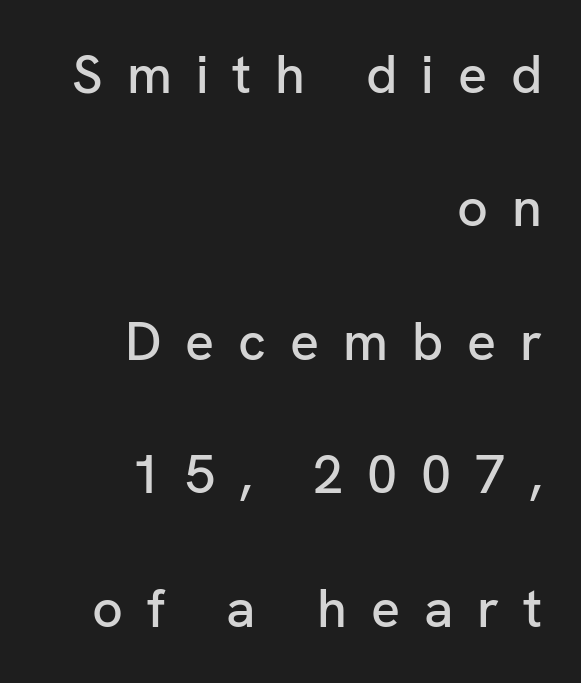
{"serif": "no", "italic": "no", "width": "normal", "stroke_contrast": "low", "x_height": "medium", "monospaced": "no", "underline": "no", "align": "right", "line_spacing": "loose", "line_spacing_ratio": 2.47, "letter_spacing": "wide", "letter_spacing_em": 0.44, "glyph_px": 54}
